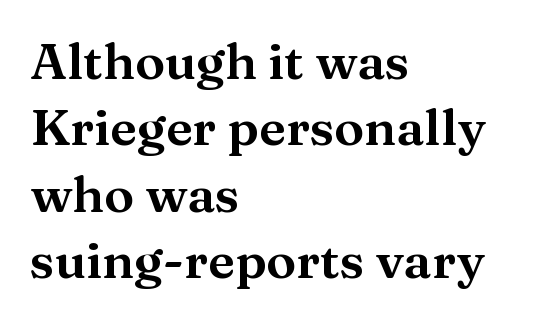
Each letter keeps its own natural width here, so spacing adapts to shape. Students, note that the glyphs here touch the page at normal intervals. Normally led — the rows are evenly, conventionally spaced. The lettering holds an erect, upright posture throughout.
